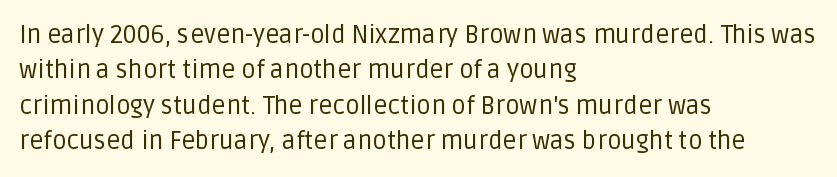
{"italic": "no", "bold": "no", "underline": "no", "align": "left", "line_spacing": "normal", "line_spacing_ratio": 1.42, "letter_spacing": "normal", "letter_spacing_em": 0.0, "glyph_px": 25}
